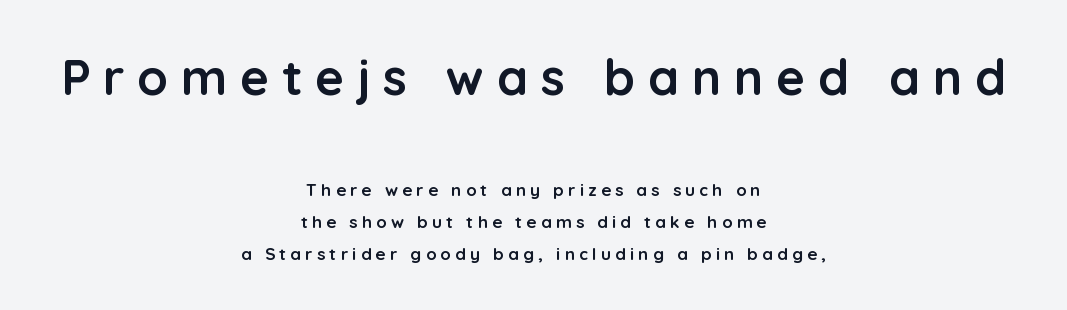
Q: Is the text bold? A: Yes.
Q: Is the text italic (slanted)? A: No, it is upright.
Q: Is the typeface a serif or a sans-serif typeface? A: Sans-serif.
Q: Is the text underlined? A: No.
Q: How is the paragraph aligned? A: Centered.
Q: Is the spacing between letters normal or unusually wide? A: Unusually wide.
Q: Which block of text is set in a larger size, the first (top) or the second (bottom)? A: The first (top) one.
Q: Width (condensed, normal, or wide)? A: Normal.
Q: Stroke contrast? A: Low.
Q: x-height? A: Medium.
Q: Monospaced? A: No.
